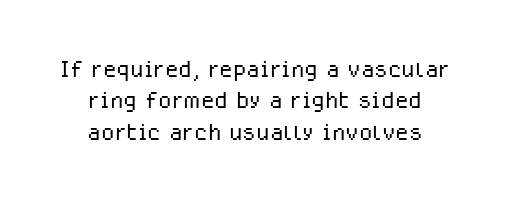
Stroke terminals: plain, sans-serif. Unmarked baselines from the first word to the last. This sample is center-justified, so both line endings float freely. Very little white space separates one row of letters from the next. How are the letters spaced? Ordinarily, with no added tracking. Summary of weight: not heavy and not bold.
